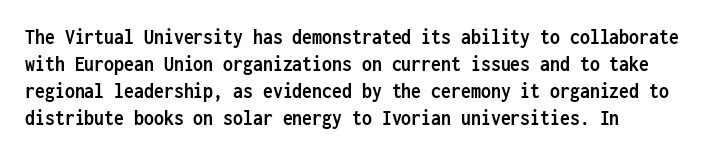
The image shows 22 px bold type, upright; set left-aligned, line spacing 1.22x, normal letter spacing, not underlined.
